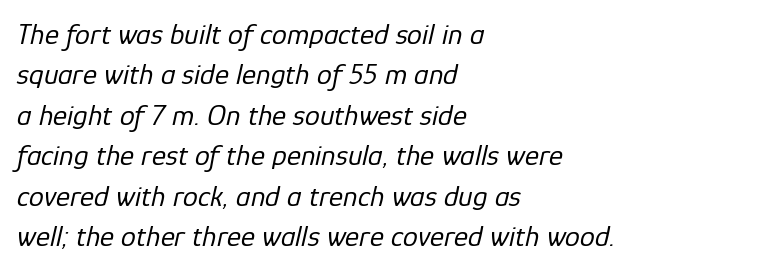
The image shows 30 px regular-weight type, italic (leaning right); set left-aligned, normal line spacing (1.35x), normal letter spacing, not underlined; low stroke contrast and a medium x-height.
